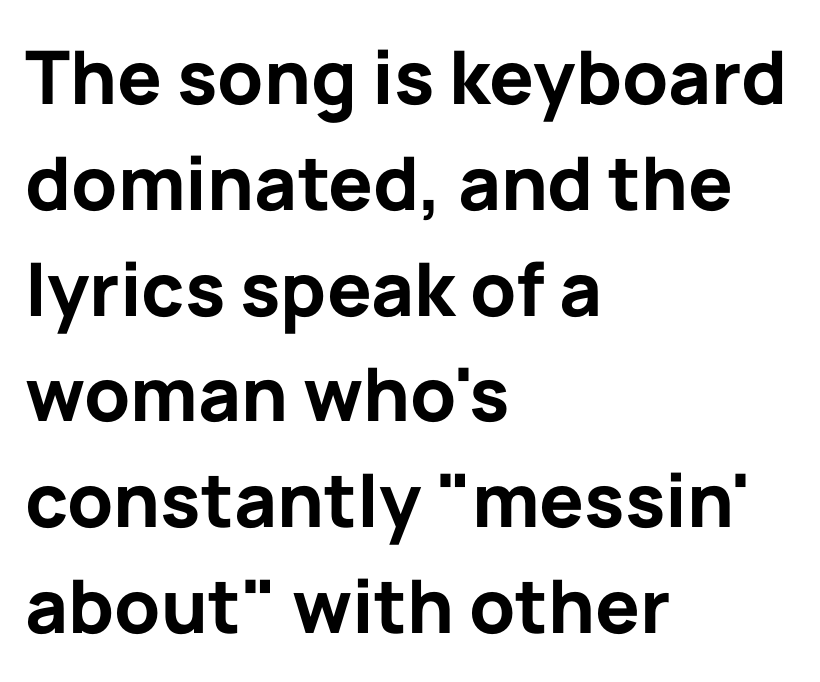
The image shows 74 px bold sans-serif type, upright; set left-aligned, normal line spacing (1.43x), normal letter spacing, not underlined; low stroke contrast and a medium x-height.
